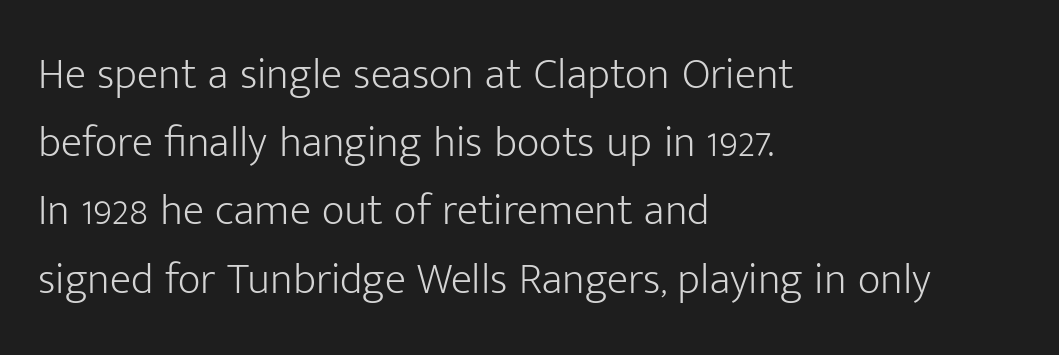
The image shows 44 px light sans-serif type, upright; set left-aligned, normal line spacing (1.55x), normal letter spacing, not underlined; low stroke contrast and a medium x-height.
